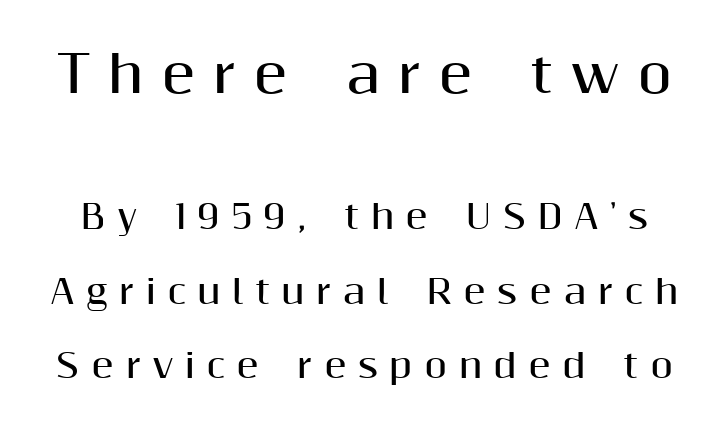
The image shows 50 px bold sans-serif type, upright; set loose line spacing (2.26x), unusually wide letter spacing (+0.34 em), not underlined; the first (top) block is 1.52x larger; medium stroke contrast and a medium x-height.
